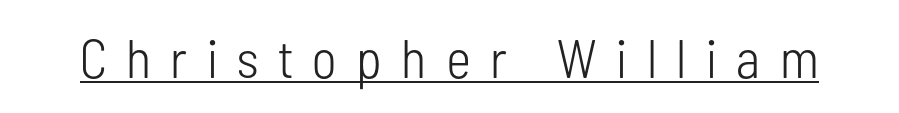
Q: Is the text bold? A: No.
Q: Is the text italic (slanted)? A: No, it is upright.
Q: Is the typeface a serif or a sans-serif typeface? A: Sans-serif.
Q: Is the text underlined? A: Yes.
Q: Is the spacing between letters normal or unusually wide? A: Unusually wide.
Q: Width (condensed, normal, or wide)? A: Condensed.
Q: Stroke contrast? A: Low.
Q: x-height? A: Medium.
Q: Monospaced? A: No.
